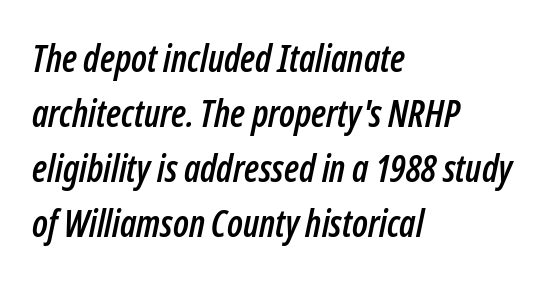
{"italic": "yes", "lean": "right", "slant_degrees": 12, "width": "condensed", "stroke_contrast": "low", "x_height": "medium", "monospaced": "no", "underline": "no", "align": "left", "line_spacing": "normal", "line_spacing_ratio": 1.49, "letter_spacing": "normal", "letter_spacing_em": 0.0, "glyph_px": 37}
